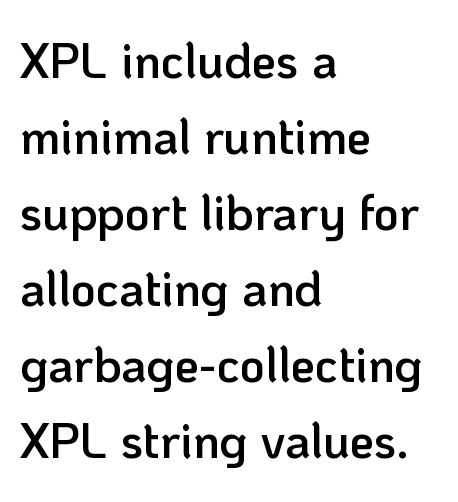
{"serif": "no", "italic": "no", "bold": "semi", "weight": "semibold", "width": "normal", "stroke_contrast": "low", "x_height": "medium", "monospaced": "no", "underline": "no", "align": "left", "line_spacing": "normal", "line_spacing_ratio": 1.55, "letter_spacing": "normal", "letter_spacing_em": 0.0, "glyph_px": 49}
